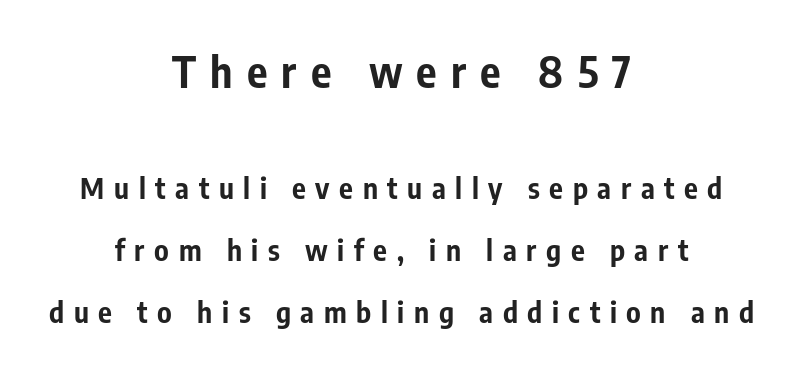
The designer went with a sans here, leaving each stem footless. The strip under each line holds only bare page. Someone cranked the tracking dial way up on this one. The font is running at its bold setting.
